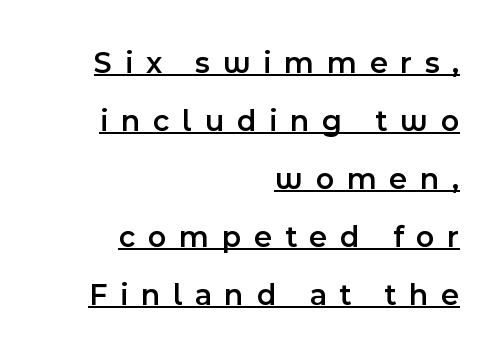
Q: Is the text bold? A: Semi-bold.
Q: Is the text italic (slanted)? A: No, it is upright.
Q: Is the typeface a serif or a sans-serif typeface? A: Sans-serif.
Q: Is the text underlined? A: Yes.
Q: How is the paragraph aligned? A: Right-aligned.
Q: Is the spacing between letters normal or unusually wide? A: Unusually wide.
Q: Width (condensed, normal, or wide)? A: Normal.
Q: x-height? A: Medium.
Q: Monospaced? A: No.
